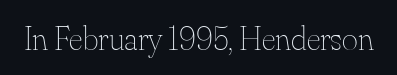
{"italic": "no", "bold": "no", "weight": "thin", "width": "normal", "stroke_contrast": "medium", "x_height": "small", "monospaced": "no", "underline": "no", "letter_spacing": "normal", "letter_spacing_em": 0.0, "glyph_px": 34}
